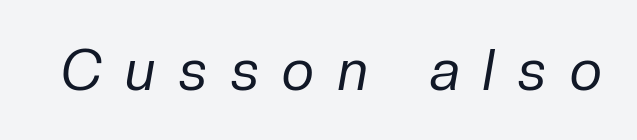
{"italic": "yes", "lean": "right", "slant_degrees": 10, "bold": "no", "weight": "regular", "width": "normal", "stroke_contrast": "low", "x_height": "medium", "monospaced": "no", "underline": "no", "letter_spacing": "wide", "letter_spacing_em": 0.43, "glyph_px": 56}
